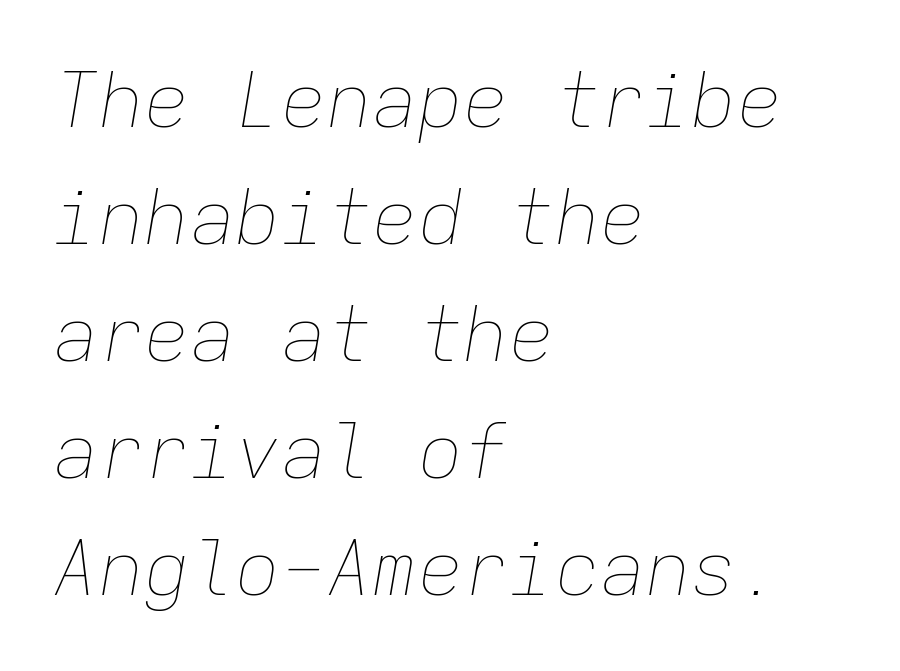
The image shows 76 px thin type, italic (leaning right), monospaced; set left-aligned, normal line spacing (1.54x), normal letter spacing, not underlined; low stroke contrast and a medium x-height.
